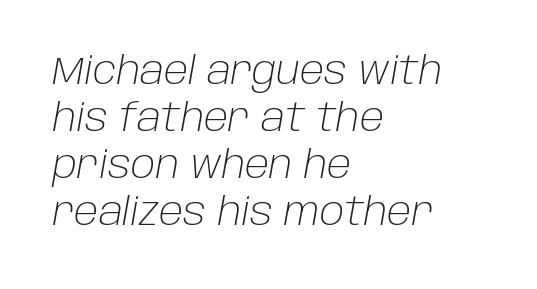
Q: Is the text bold? A: No.
Q: Is the text italic (slanted)? A: Yes, it leans right by about 10 degrees.
Q: Is the text underlined? A: No.
Q: How is the paragraph aligned? A: Left-aligned.
Q: Is the spacing between letters normal or unusually wide? A: Normal.
Q: Width (condensed, normal, or wide)? A: Normal.
Q: Stroke contrast? A: Low.
Q: x-height? A: Large.
Q: Monospaced? A: No.
